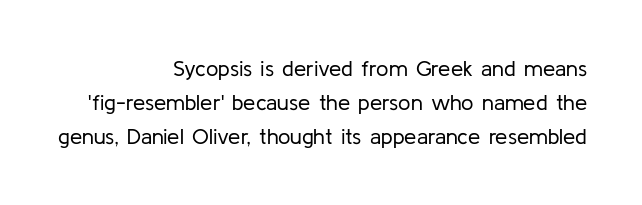
The image shows 22 px text type, upright; set right-aligned, normal line spacing (1.55x), normal letter spacing, not underlined.
